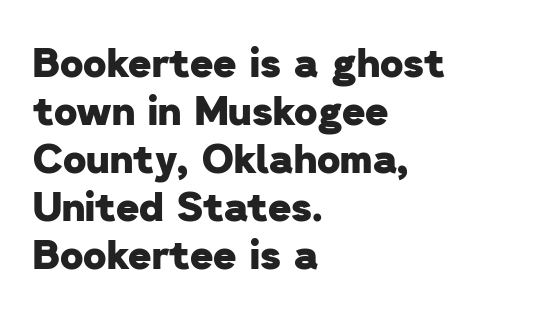
This sample has the flowing, uneven cadence of proportional lettering. Reading down the block, your eye returns to a fixed left position each line. There is no visible air inserted between adjacent glyphs. Quick note: underline off.
